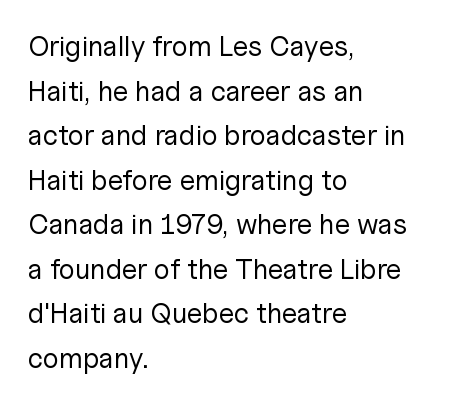
Q: Is the text bold? A: No.
Q: Is the text italic (slanted)? A: No, it is upright.
Q: Is the typeface a serif or a sans-serif typeface? A: Sans-serif.
Q: Is the text underlined? A: No.
Q: How is the paragraph aligned? A: Left-aligned.
Q: Is the spacing between letters normal or unusually wide? A: Normal.
Q: Is the spacing between lines tight, normal or loose? A: Normal.
Q: Width (condensed, normal, or wide)? A: Normal.
Q: Stroke contrast? A: Low.
Q: x-height? A: Medium.
Q: Monospaced? A: No.
